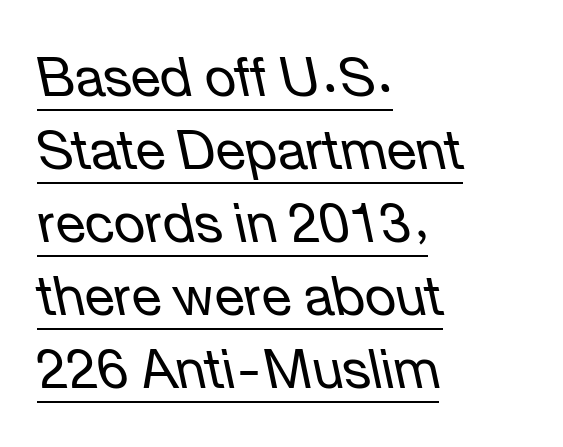
Is this a heavy cut? Hardly; it is regular or lighter. Is the block centered? No — it sits flush against the left margin. Baseline-to-baseline distance is the conventional proportion of letter height. The tracking reads as untouched default to a designer's eye.
